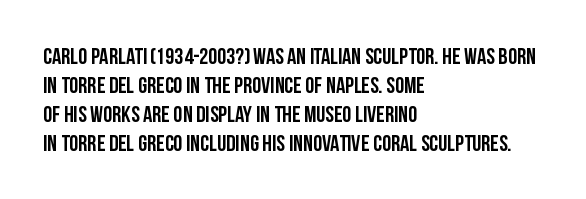
The image shows 23 px bold type, upright; set left-aligned, normal line spacing (1.26x), normal letter spacing, not underlined.
